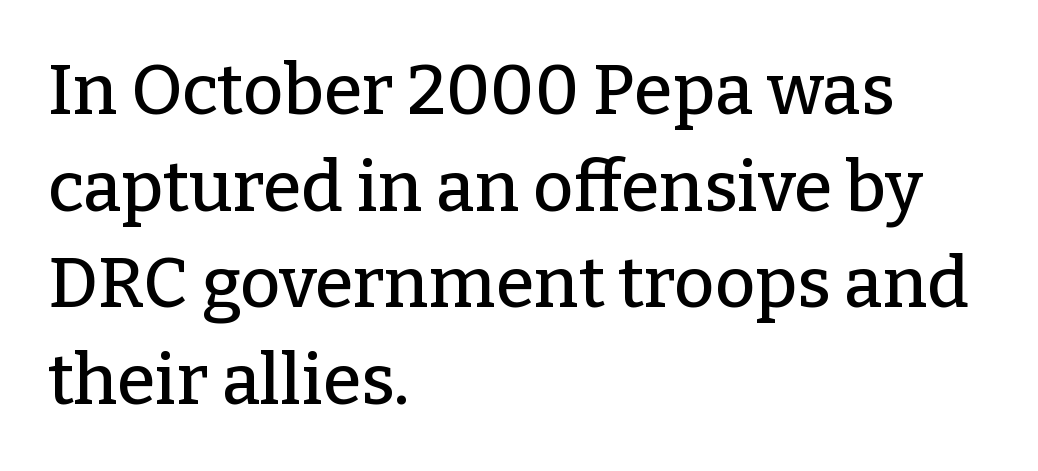
The image shows 70 px serif type, upright; set left-aligned, normal line spacing (1.38x), normal letter spacing, not underlined; low stroke contrast and a medium x-height.
